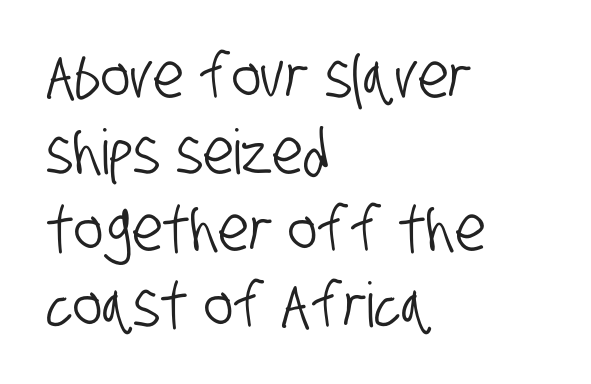
The image shows 62 px condensed sans-serif type; set left-aligned, line spacing 1.23x, normal letter spacing, not underlined; low stroke contrast and a large x-height.
